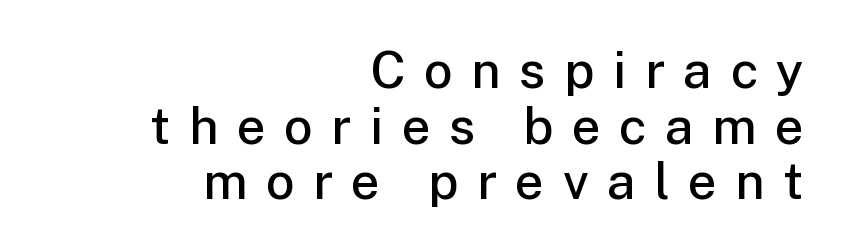
{"serif": "no", "italic": "no", "bold": "semi", "weight": "semibold", "width": "normal", "stroke_contrast": "low", "x_height": "medium", "monospaced": "no", "underline": "no", "align": "right", "line_spacing": "tight", "line_spacing_ratio": 1.09, "letter_spacing": "wide", "letter_spacing_em": 0.36, "glyph_px": 51}
